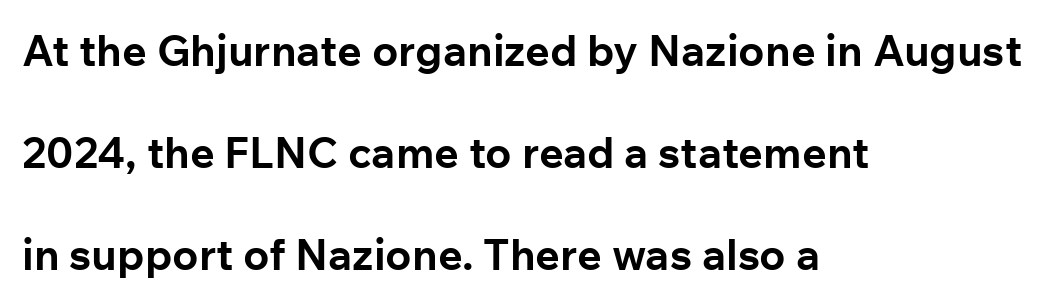
Q: Is the text bold? A: Yes.
Q: Is the text italic (slanted)? A: No, it is upright.
Q: Is the typeface a serif or a sans-serif typeface? A: Sans-serif.
Q: Is the text underlined? A: No.
Q: How is the paragraph aligned? A: Left-aligned.
Q: Is the spacing between letters normal or unusually wide? A: Normal.
Q: Is the spacing between lines tight, normal or loose? A: Loose.
Q: Width (condensed, normal, or wide)? A: Normal.
Q: Stroke contrast? A: Low.
Q: x-height? A: Medium.
Q: Monospaced? A: No.
